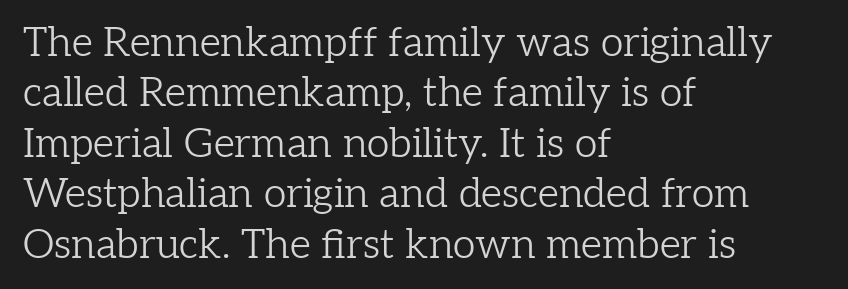
The image shows 41 px light serif type, upright; set left-aligned, line spacing 1.23x, normal letter spacing, not underlined; low stroke contrast and a medium x-height.
